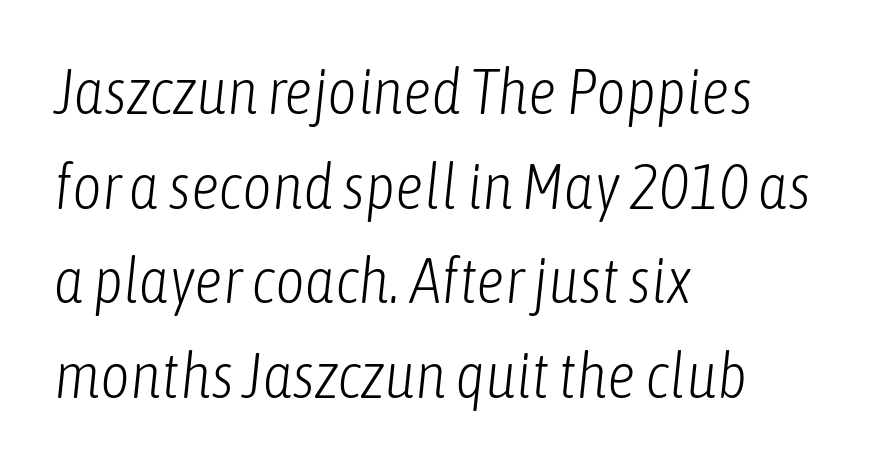
{"italic": "yes", "lean": "right", "slant_degrees": 6, "bold": "no", "weight": "light", "width": "condensed", "stroke_contrast": "low", "x_height": "medium", "monospaced": "no", "underline": "no", "align": "left", "line_spacing": "normal", "line_spacing_ratio": 1.48, "letter_spacing": "normal", "letter_spacing_em": 0.0, "glyph_px": 64}
